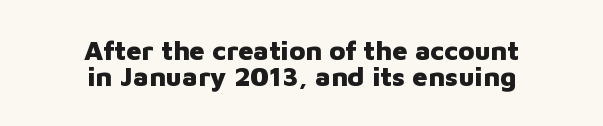
Q: Is the text bold? A: Yes.
Q: Is the text italic (slanted)? A: No, it is upright.
Q: Is the text underlined? A: No.
Q: How is the paragraph aligned? A: Centered.
Q: Is the spacing between letters normal or unusually wide? A: Normal.
Q: Is the spacing between lines tight, normal or loose? A: Tight.
